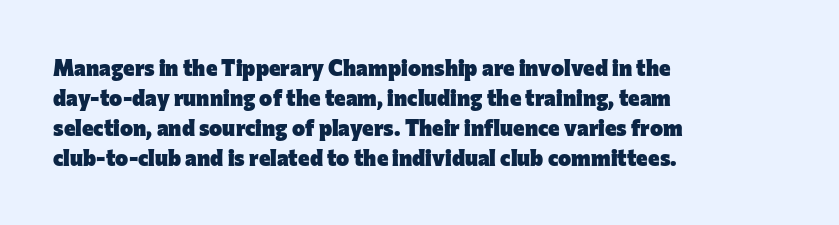
The image shows 22 px bold type, upright; set left-aligned, normal line spacing (1.37x), normal letter spacing, not underlined.
